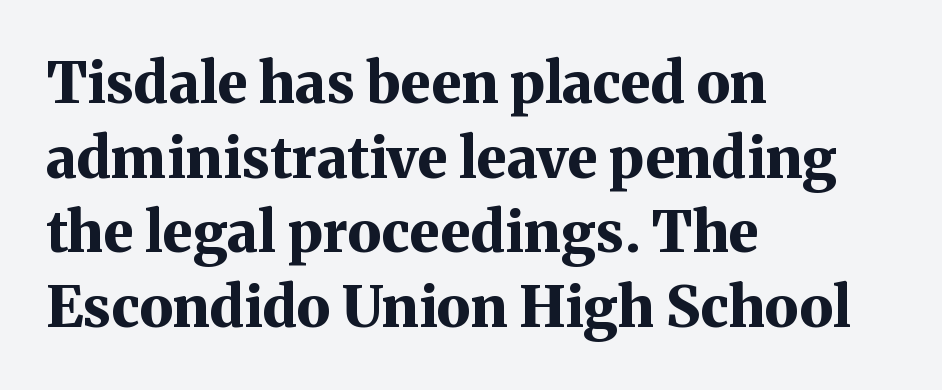
Q: Is the text bold? A: Yes.
Q: Is the text italic (slanted)? A: No, it is upright.
Q: Is the typeface a serif or a sans-serif typeface? A: Serif.
Q: Is the text underlined? A: No.
Q: How is the paragraph aligned? A: Left-aligned.
Q: Is the spacing between letters normal or unusually wide? A: Normal.
Q: Is the spacing between lines tight, normal or loose? A: Normal.
Q: Width (condensed, normal, or wide)? A: Normal.
Q: Stroke contrast? A: Medium.
Q: x-height? A: Medium.
Q: Monospaced? A: No.
